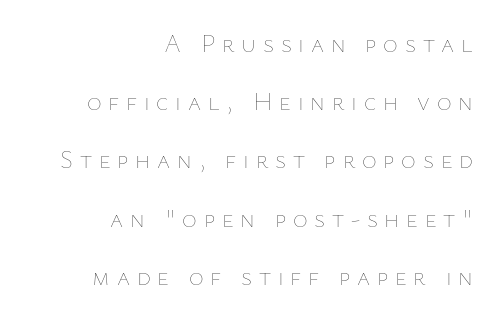
{"italic": "no", "bold": "no", "underline": "no", "align": "right", "line_spacing": "loose", "line_spacing_ratio": 2.33, "letter_spacing": "wide", "letter_spacing_em": 0.27, "glyph_px": 25}
